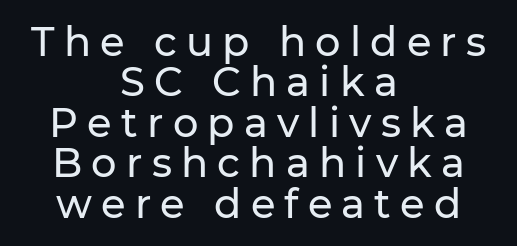
{"serif": "no", "italic": "no", "width": "normal", "stroke_contrast": "low", "x_height": "medium", "monospaced": "no", "underline": "no", "align": "center", "line_spacing": "tight", "line_spacing_ratio": 1.01, "letter_spacing": "wide", "letter_spacing_em": 0.23, "glyph_px": 40}
